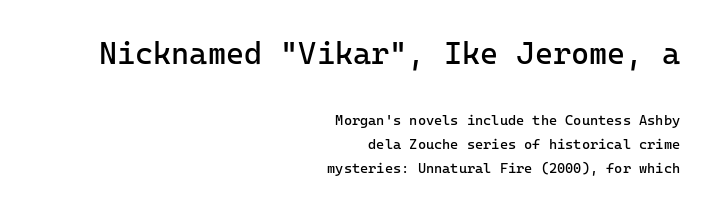
The image shows 31 px regular-weight sans-serif type, upright, monospaced; set right-aligned, normal line spacing (1.69x), normal letter spacing, not underlined; the first (top) block is 2.21x larger; low stroke contrast and a medium x-height.
